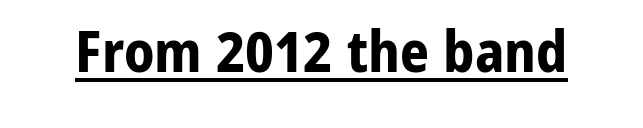
The image shows 57 px bold sans-serif type, upright; set normal letter spacing, underlined; low stroke contrast and a medium x-height.
